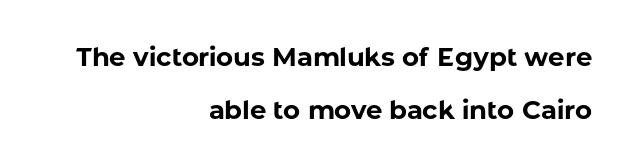
{"italic": "no", "bold": "yes", "underline": "no", "align": "right", "line_spacing": "loose", "line_spacing_ratio": 2.04, "letter_spacing": "normal", "letter_spacing_em": 0.0, "glyph_px": 26}
